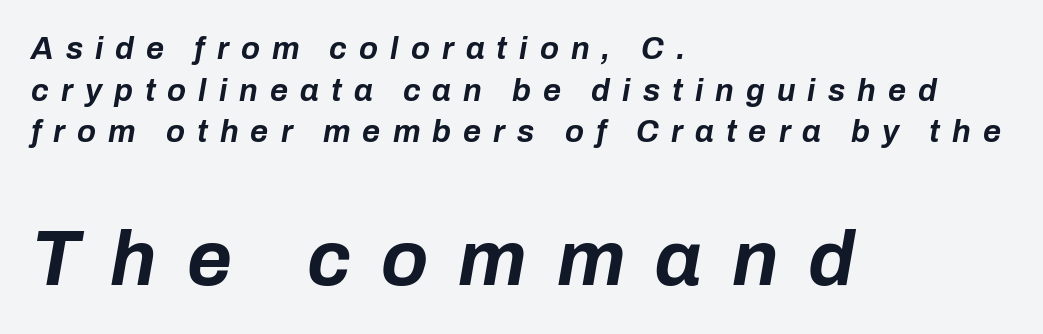
Q: Is the text bold? A: Yes.
Q: Is the text italic (slanted)? A: Yes, it leans right by about 10 degrees.
Q: Is the text underlined? A: No.
Q: How is the paragraph aligned? A: Left-aligned.
Q: Is the spacing between letters normal or unusually wide? A: Unusually wide.
Q: Is the spacing between lines tight, normal or loose? A: Normal.
Q: Which block of text is set in a larger size, the first (top) or the second (bottom)? A: The second (bottom) one.
Q: Width (condensed, normal, or wide)? A: Normal.
Q: Stroke contrast? A: Low.
Q: x-height? A: Medium.
Q: Monospaced? A: No.
